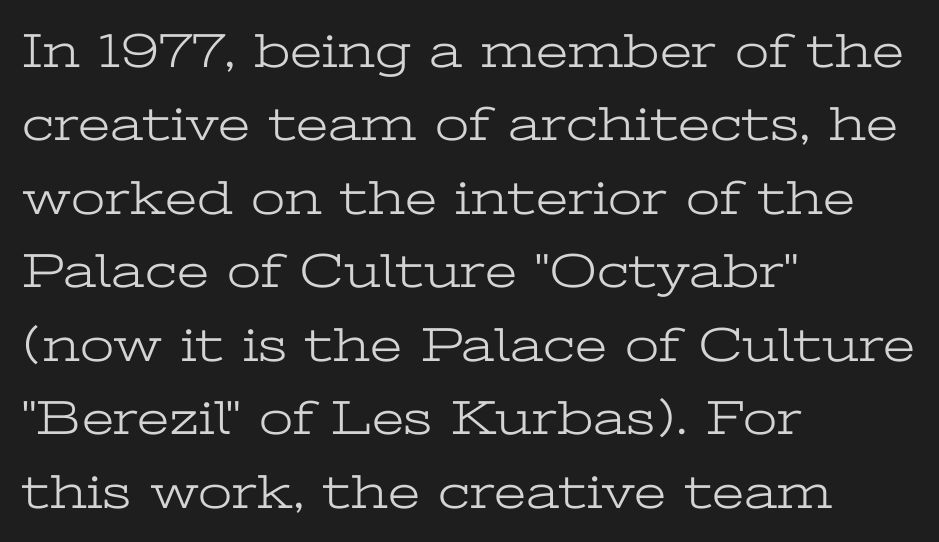
Q: Is the text bold? A: No.
Q: Is the text italic (slanted)? A: No, it is upright.
Q: Is the typeface a serif or a sans-serif typeface? A: Serif.
Q: Is the text underlined? A: No.
Q: How is the paragraph aligned? A: Left-aligned.
Q: Is the spacing between letters normal or unusually wide? A: Normal.
Q: Is the spacing between lines tight, normal or loose? A: Normal.
Q: Width (condensed, normal, or wide)? A: Wide.
Q: Stroke contrast? A: Low.
Q: x-height? A: Medium.
Q: Monospaced? A: No.
